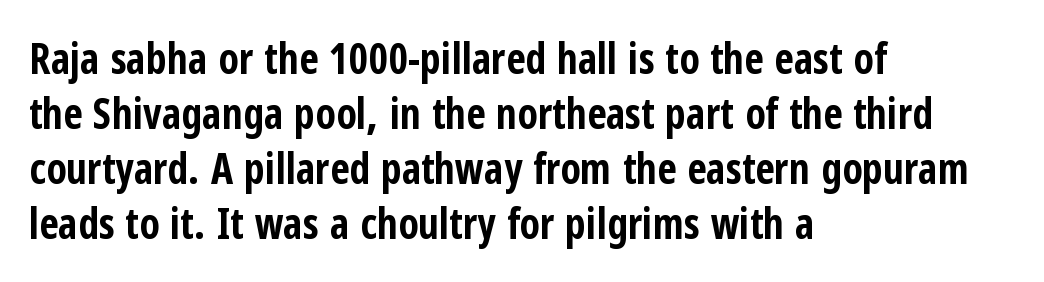
The image shows 42 px bold, condensed sans-serif type, upright; set left-aligned, normal line spacing (1.31x), normal letter spacing, not underlined; low stroke contrast and a medium x-height.
